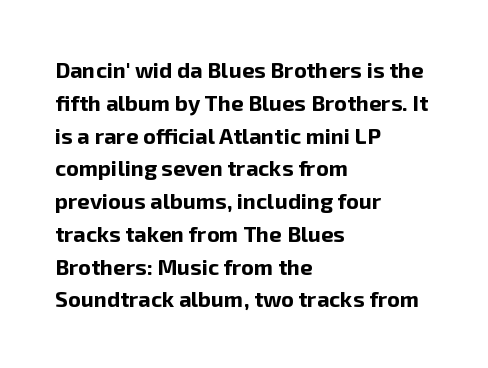
The image shows 22 px bold type, upright; set left-aligned, normal line spacing (1.49x), normal letter spacing, not underlined.
